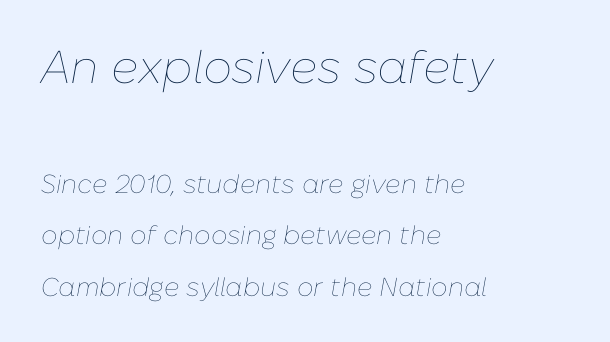
{"italic": "yes", "lean": "right", "slant_degrees": 10, "bold": "no", "weight": "thin", "width": "normal", "stroke_contrast": "low", "x_height": "medium", "monospaced": "no", "underline": "no", "align": "left", "line_spacing": "loose", "line_spacing_ratio": 1.98, "letter_spacing": "normal", "letter_spacing_em": 0.0, "larger_block": "first", "size_ratio": 1.77, "glyph_px": 46}
